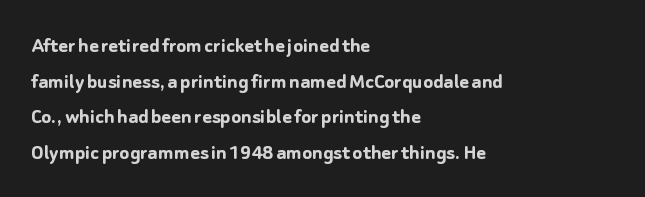
Is the block centered? No — it sits flush against the left margin. A full-strength bold gives these letters their thick strokes. The zone under the glyphs is completely vacant. This sample uses an upright cut, with every glyph sitting square on the baseline. The passage shown has conventional tracking throughout. The line-height multiplier appears to be the usual default.
